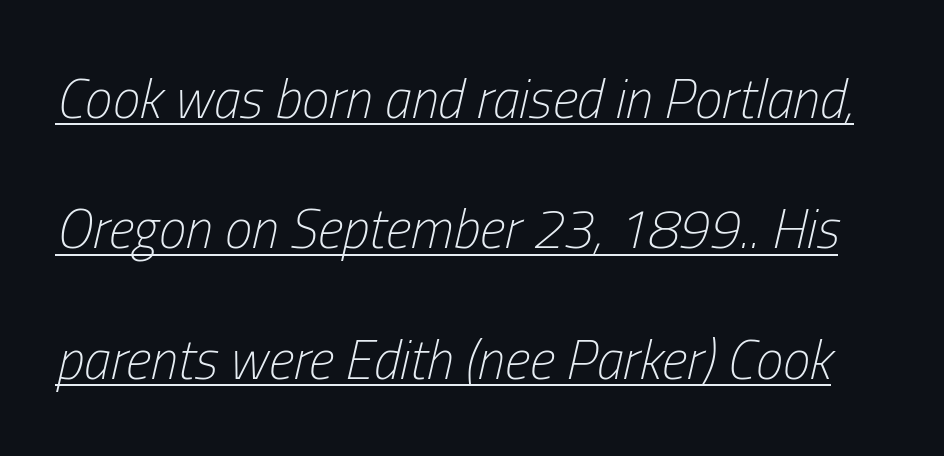
{"italic": "yes", "lean": "right", "slant_degrees": 13, "bold": "no", "weight": "light", "width": "condensed", "stroke_contrast": "low", "x_height": "medium", "monospaced": "no", "underline": "yes", "line_spacing": "loose", "line_spacing_ratio": 2.37, "letter_spacing": "normal", "letter_spacing_em": 0.0, "glyph_px": 55}
